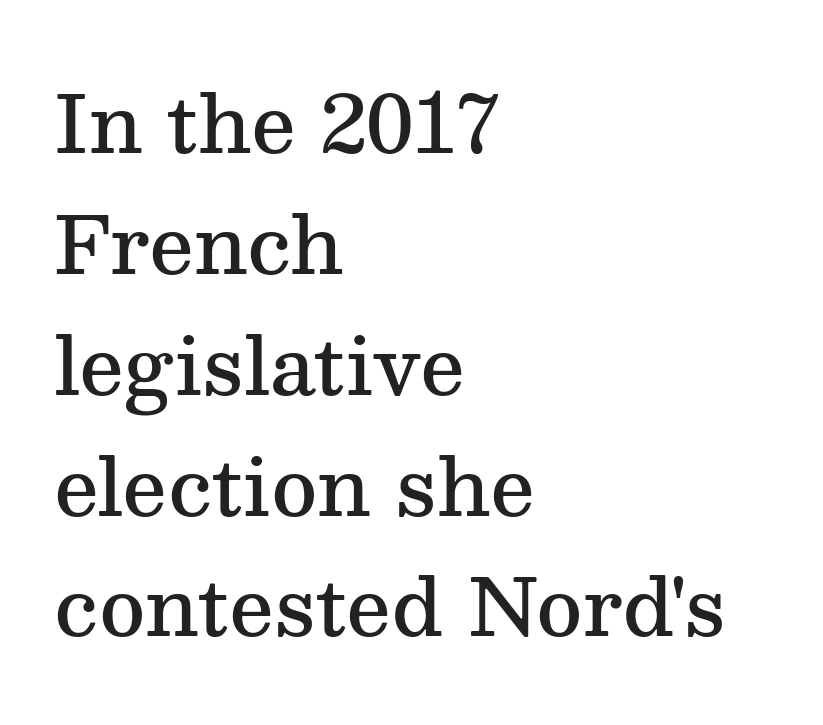
Q: Is the text bold? A: Semi-bold.
Q: Is the text italic (slanted)? A: No, it is upright.
Q: Is the typeface a serif or a sans-serif typeface? A: Serif.
Q: Is the text underlined? A: No.
Q: How is the paragraph aligned? A: Left-aligned.
Q: Is the spacing between letters normal or unusually wide? A: Normal.
Q: Is the spacing between lines tight, normal or loose? A: Normal.
Q: Width (condensed, normal, or wide)? A: Normal.
Q: Stroke contrast? A: Medium.
Q: x-height? A: Medium.
Q: Monospaced? A: No.
